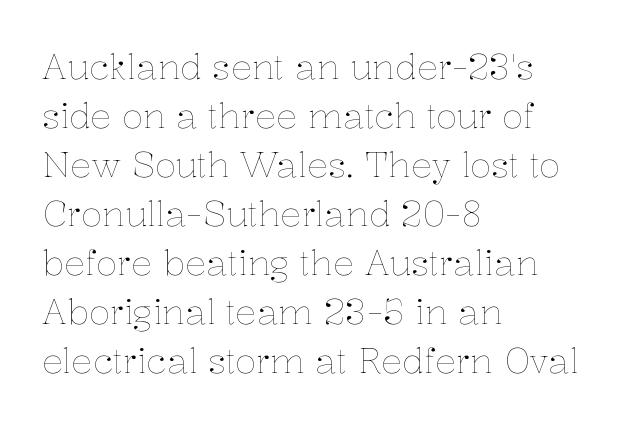
{"italic": "no", "bold": "no", "weight": "thin", "width": "normal", "stroke_contrast": "low", "x_height": "medium", "monospaced": "no", "underline": "no", "align": "left", "line_spacing": "normal", "line_spacing_ratio": 1.4, "letter_spacing": "normal", "letter_spacing_em": 0.0, "glyph_px": 35}
